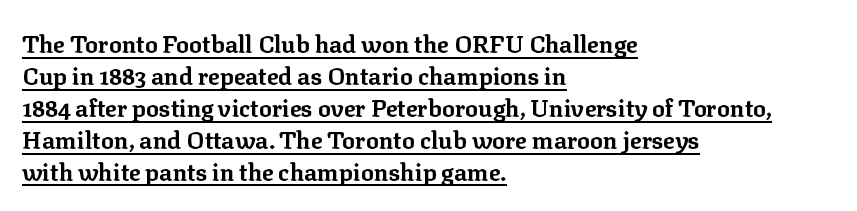
{"italic": "no", "bold": "yes", "underline": "yes", "align": "left", "line_spacing": "normal", "line_spacing_ratio": 1.33, "letter_spacing": "normal", "letter_spacing_em": 0.0, "glyph_px": 24}
